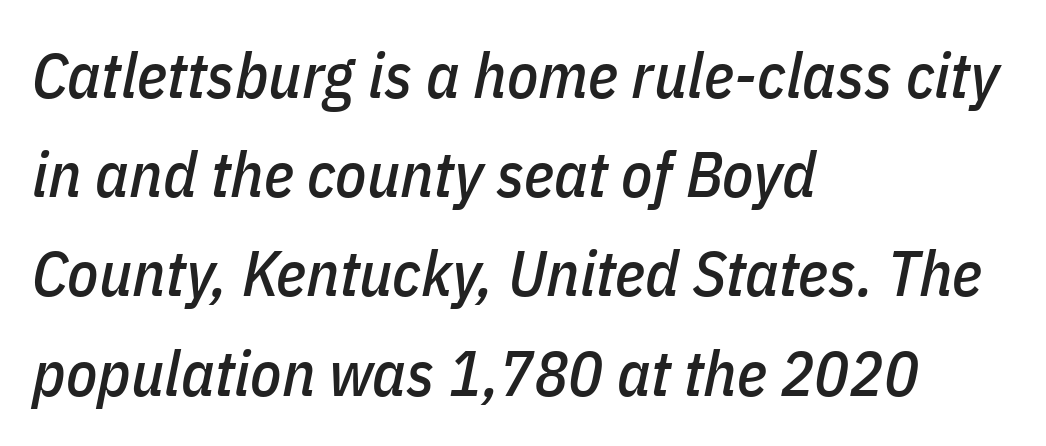
The image shows 64 px condensed type, italic (leaning right); set left-aligned, normal line spacing (1.55x), normal letter spacing, not underlined; low stroke contrast and a medium x-height.
